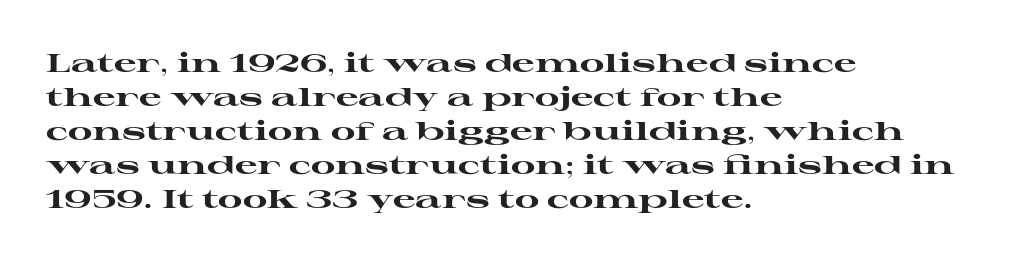
{"italic": "no", "bold": "yes", "underline": "no", "align": "left", "line_spacing": "normal", "line_spacing_ratio": 1.36, "letter_spacing": "normal", "letter_spacing_em": 0.0, "glyph_px": 25}
